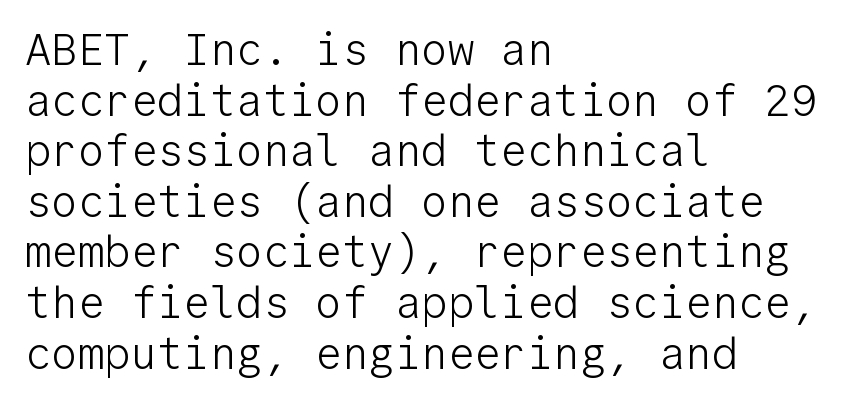
Q: Is the text bold? A: No.
Q: Is the text italic (slanted)? A: No, it is upright.
Q: Is the typeface a serif or a sans-serif typeface? A: Sans-serif.
Q: Is the text underlined? A: No.
Q: How is the paragraph aligned? A: Left-aligned.
Q: Is the spacing between letters normal or unusually wide? A: Normal.
Q: Is the spacing between lines tight, normal or loose? A: Tight.
Q: Width (condensed, normal, or wide)? A: Normal.
Q: Stroke contrast? A: Low.
Q: x-height? A: Medium.
Q: Monospaced? A: Yes.
